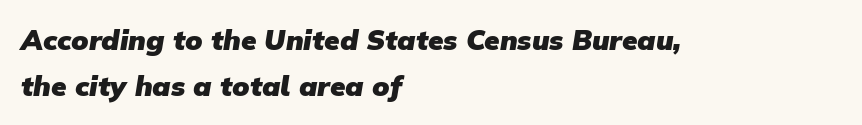
The image shows 28 px heavy sans-serif type; set left-aligned, normal line spacing (1.66x), normal letter spacing, not underlined; low stroke contrast and a medium x-height.
